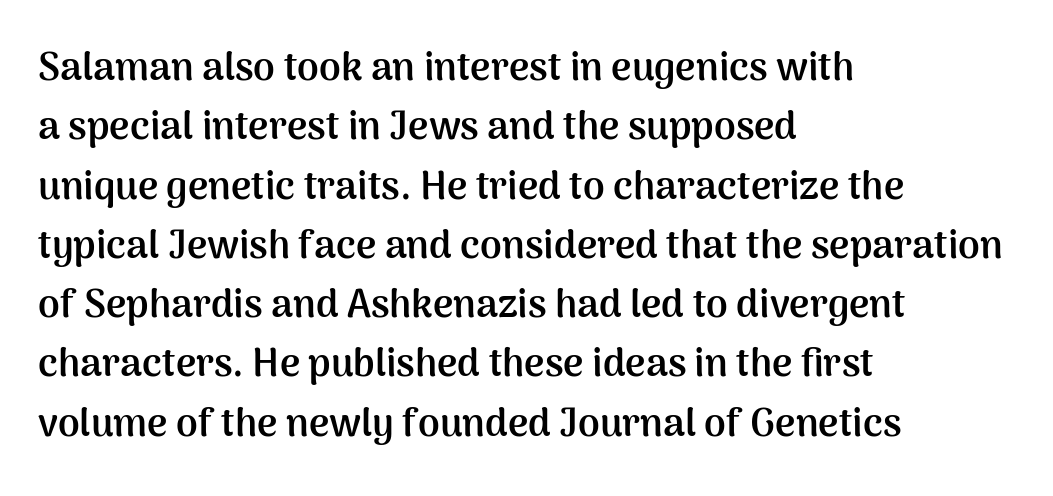
Letters rest on an invisible, unmarked baseline. Set as a true bold cut, around the 700 mark. The rendering anchors every line to the left-hand side. The tracking reads as untouched default to a designer's eye.
